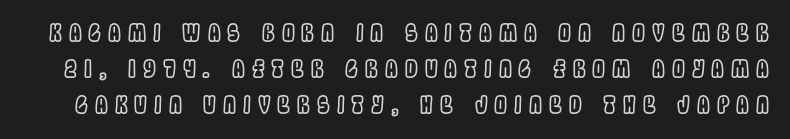
{"italic": "no", "underline": "no", "line_spacing": "normal", "line_spacing_ratio": 1.57, "letter_spacing": "wide", "letter_spacing_em": 0.3, "glyph_px": 23}
